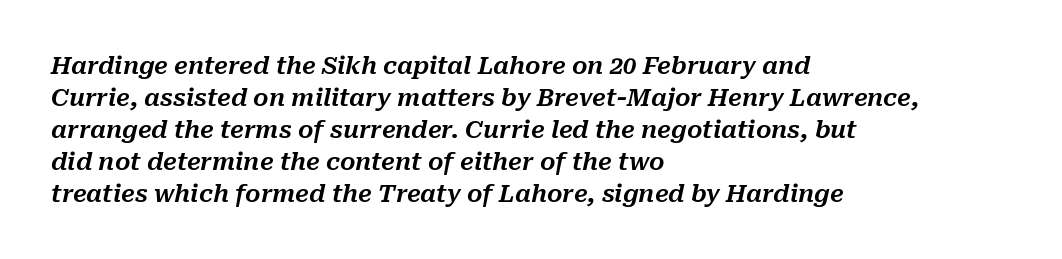
{"italic": "yes", "lean": "right", "slant_degrees": 10, "underline": "no", "align": "left", "line_spacing": "normal", "line_spacing_ratio": 1.33, "letter_spacing": "normal", "letter_spacing_em": 0.0, "glyph_px": 24}
